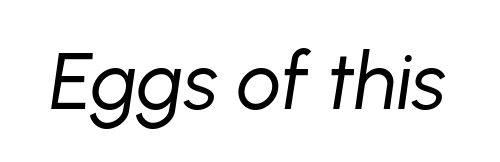
The characters are drawn with everyday or finer stroke widths. Do the characters align in a grid? No, the font is proportional. Has an underline been added? It has not. Default kerning and tracking; the words read as compact shapes. Slant detected: the letters are inclined.
